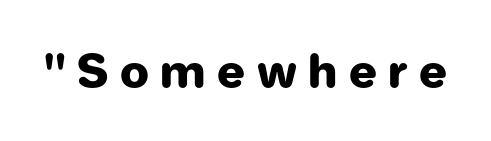
Q: Is the text bold? A: Yes.
Q: Is the text italic (slanted)? A: No, it is upright.
Q: Is the typeface a serif or a sans-serif typeface? A: Sans-serif.
Q: Is the text underlined? A: No.
Q: Is the spacing between letters normal or unusually wide? A: Unusually wide.
Q: Width (condensed, normal, or wide)? A: Normal.
Q: Stroke contrast? A: Low.
Q: x-height? A: Medium.
Q: Monospaced? A: No.
